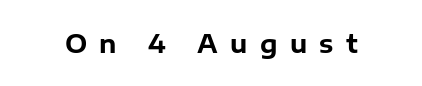
Q: Is the text bold? A: Yes.
Q: Is the text italic (slanted)? A: No, it is upright.
Q: Is the text underlined? A: No.
Q: Is the spacing between letters normal or unusually wide? A: Unusually wide.
